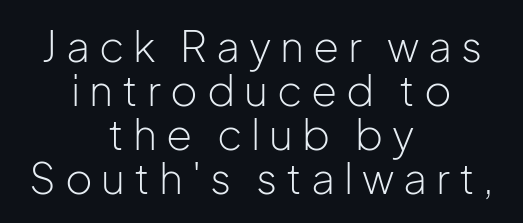
{"serif": "no", "italic": "no", "bold": "no", "weight": "light", "width": "normal", "stroke_contrast": "low", "x_height": "medium", "monospaced": "no", "underline": "no", "align": "center", "line_spacing": "tight", "line_spacing_ratio": 1.05, "letter_spacing": "wide", "letter_spacing_em": 0.21, "glyph_px": 42}
